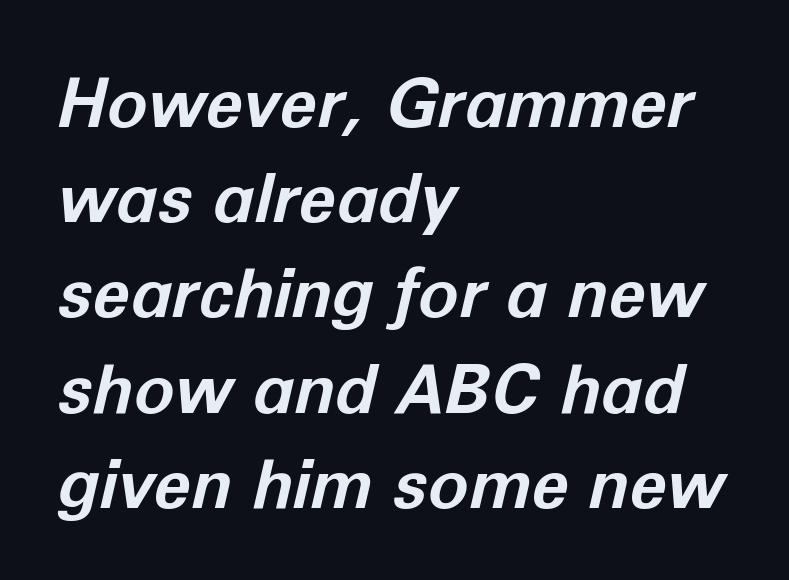
Character widths vary here, with narrow letters taking less room than wide ones. Strong, thick strokes mark this as bold type. The whole block is typeset with a tilt. Is the letter spacing exaggerated? No — it looks like the ordinary default. The rows are spaced the way most documents space them. The rag falls on the right side of this text block.
